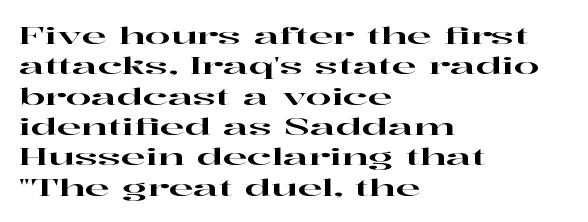
Q: Is the text italic (slanted)? A: No, it is upright.
Q: Is the text underlined? A: No.
Q: How is the paragraph aligned? A: Left-aligned.
Q: Is the spacing between letters normal or unusually wide? A: Normal.
Q: Is the spacing between lines tight, normal or loose? A: Normal.
